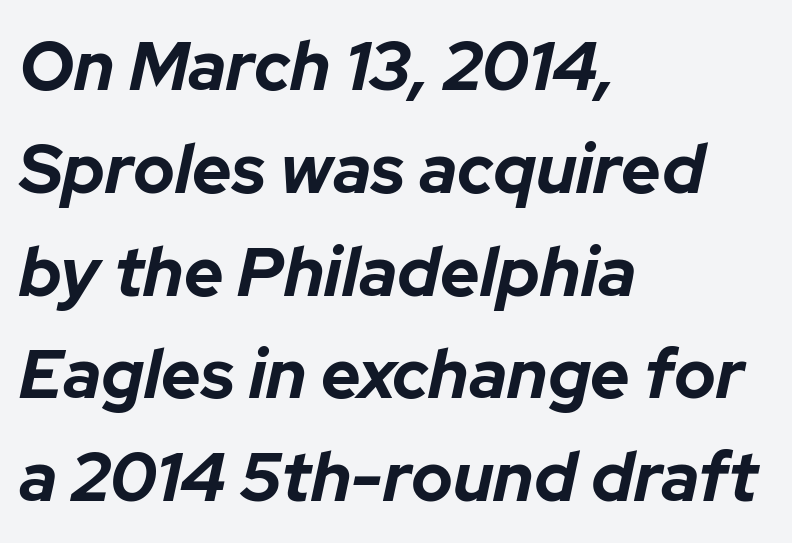
Q: Is the text bold? A: Yes.
Q: Is the text italic (slanted)? A: Yes, it leans right by about 12 degrees.
Q: Is the text underlined? A: No.
Q: How is the paragraph aligned? A: Left-aligned.
Q: Is the spacing between letters normal or unusually wide? A: Normal.
Q: Is the spacing between lines tight, normal or loose? A: Normal.
Q: Width (condensed, normal, or wide)? A: Normal.
Q: Stroke contrast? A: Low.
Q: x-height? A: Medium.
Q: Monospaced? A: No.
